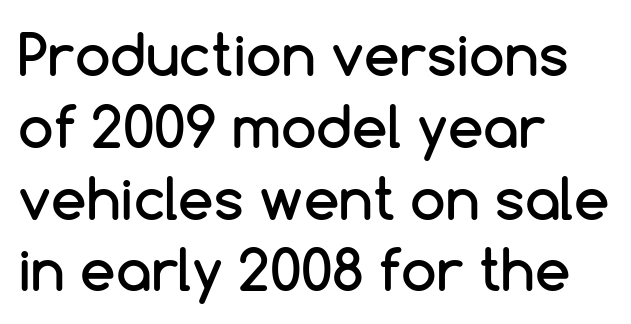
The image shows 57 px sans-serif type, upright; set left-aligned, normal line spacing (1.26x), normal letter spacing, not underlined; low stroke contrast and a medium x-height.
